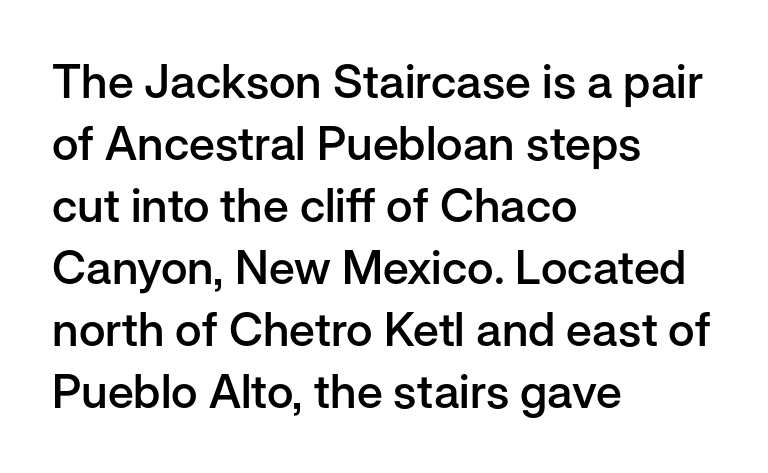
Q: Is the text bold? A: Semi-bold.
Q: Is the text italic (slanted)? A: No, it is upright.
Q: Is the typeface a serif or a sans-serif typeface? A: Sans-serif.
Q: Is the text underlined? A: No.
Q: How is the paragraph aligned? A: Left-aligned.
Q: Is the spacing between letters normal or unusually wide? A: Normal.
Q: Is the spacing between lines tight, normal or loose? A: Normal.
Q: Width (condensed, normal, or wide)? A: Normal.
Q: Stroke contrast? A: Low.
Q: x-height? A: Medium.
Q: Monospaced? A: No.
